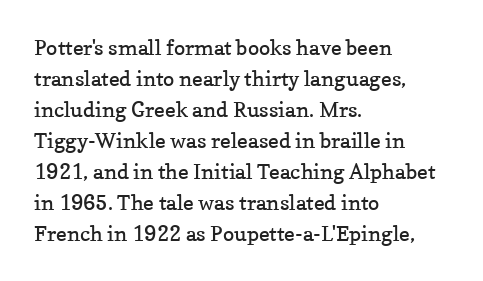
{"italic": "no", "bold": "no", "underline": "no", "align": "left", "line_spacing": "normal", "line_spacing_ratio": 1.48, "letter_spacing": "normal", "letter_spacing_em": 0.0, "glyph_px": 21}
